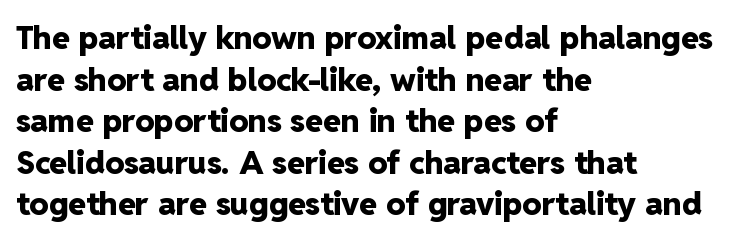
Vertically, the passage feels balanced, rows spaced as you'd expect. No extra tracking has been applied to these lines. The typeface chosen for these lines omits serifs. These words are printed bold, with thick strokes throughout. The letters stand upright; this is a roman face. Do the characters align in a grid? No, the font is proportional.
